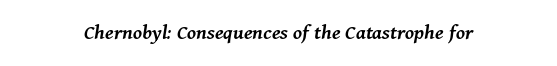
{"italic": "yes", "lean": "right", "slant_degrees": 11, "bold": "semi", "underline": "no", "letter_spacing": "normal", "letter_spacing_em": 0.0, "glyph_px": 22}
